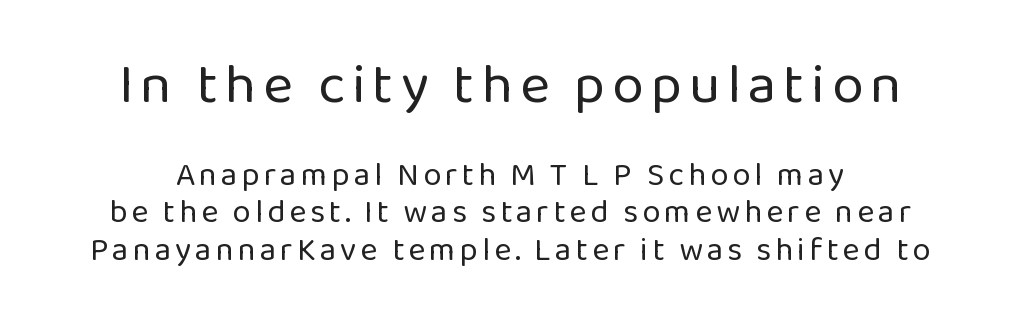
{"serif": "no", "italic": "no", "bold": "no", "weight": "regular", "width": "normal", "stroke_contrast": "low", "x_height": "medium", "monospaced": "no", "underline": "no", "align": "center", "line_spacing": "tight", "line_spacing_ratio": 1.13, "larger_block": "first", "size_ratio": 1.73, "glyph_px": 57}
